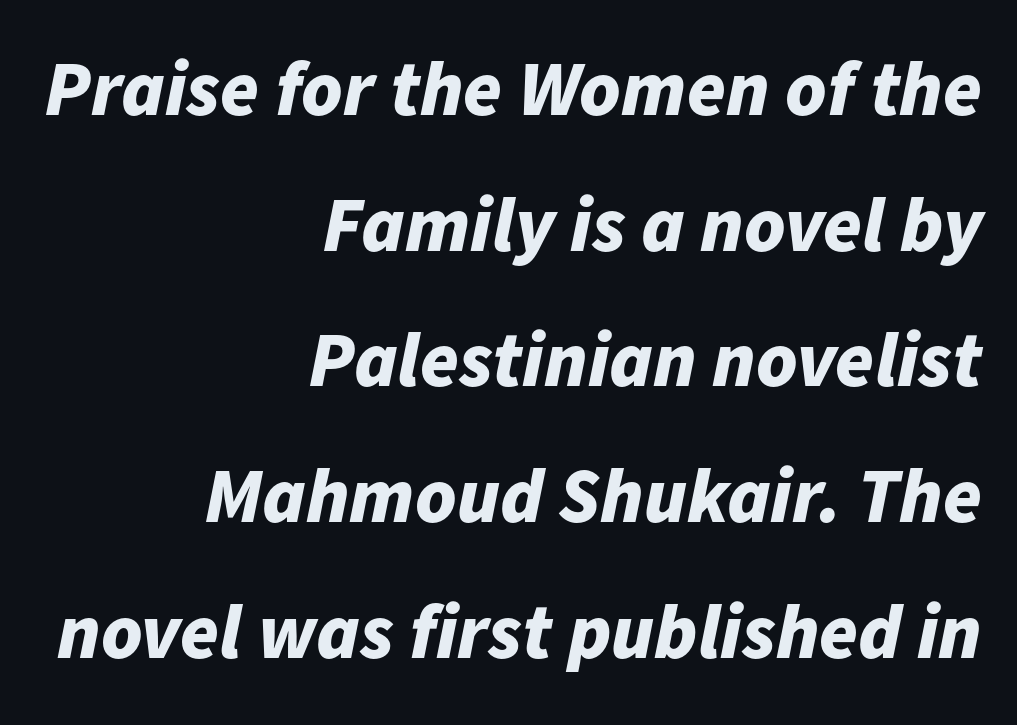
{"italic": "yes", "lean": "right", "slant_degrees": 11, "bold": "yes", "weight": "bold", "width": "normal", "stroke_contrast": "low", "x_height": "medium", "monospaced": "no", "underline": "no", "align": "right", "line_spacing_ratio": 1.74, "letter_spacing": "normal", "letter_spacing_em": 0.0, "glyph_px": 78}
